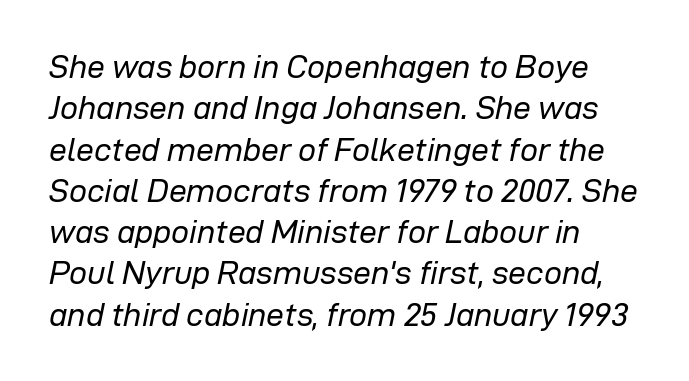
Q: Is the text bold? A: No.
Q: Is the text italic (slanted)? A: Yes, it leans right by about 12 degrees.
Q: Is the text underlined? A: No.
Q: How is the paragraph aligned? A: Left-aligned.
Q: Is the spacing between letters normal or unusually wide? A: Normal.
Q: Is the spacing between lines tight, normal or loose? A: Normal.
Q: Width (condensed, normal, or wide)? A: Normal.
Q: Stroke contrast? A: Low.
Q: x-height? A: Medium.
Q: Monospaced? A: No.
